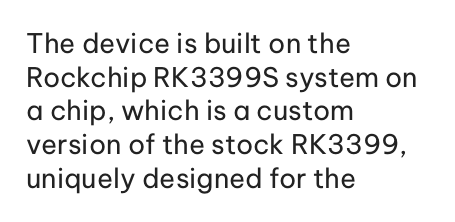
The image shows 27 px text type, upright; set left-aligned, normal line spacing (1.25x), normal letter spacing, not underlined.
